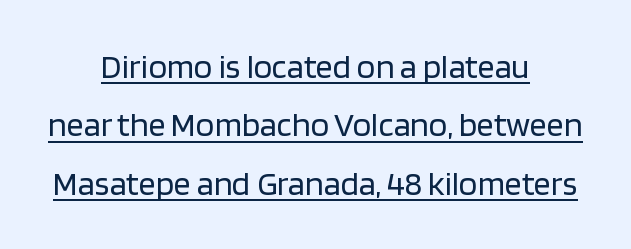
Q: Is the text bold? A: No.
Q: Is the text italic (slanted)? A: No, it is upright.
Q: Is the typeface a serif or a sans-serif typeface? A: Sans-serif.
Q: Is the text underlined? A: Yes.
Q: How is the paragraph aligned? A: Centered.
Q: Is the spacing between letters normal or unusually wide? A: Normal.
Q: Width (condensed, normal, or wide)? A: Normal.
Q: Stroke contrast? A: Low.
Q: x-height? A: Large.
Q: Monospaced? A: No.
